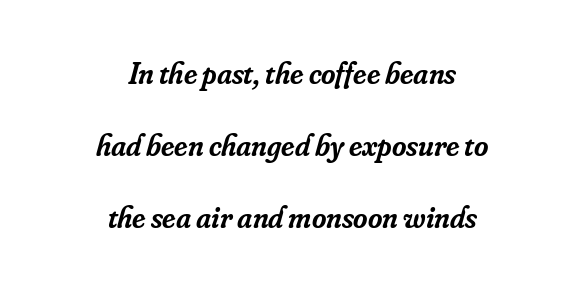
When letters slant like this, we call the style italic. A bit beefed up — I'd call it semibold rather than bold. Both edges are ragged and mirror each other, which tells us the setting is centered. This rendering features lettering with no underline.
